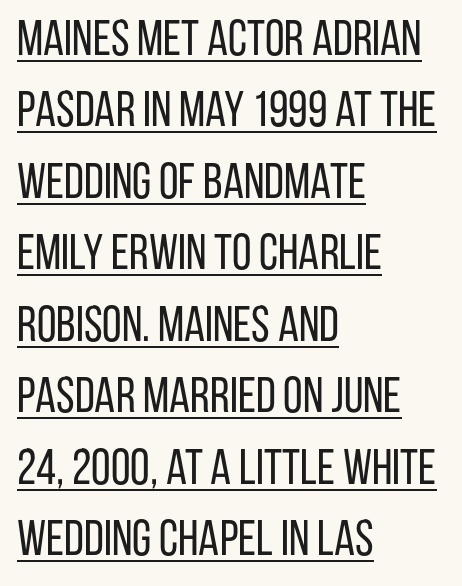
The image shows 50 px regular-weight, condensed sans-serif type, upright; set left-aligned, normal line spacing (1.43x), normal letter spacing, underlined; low stroke contrast and a large x-height.
